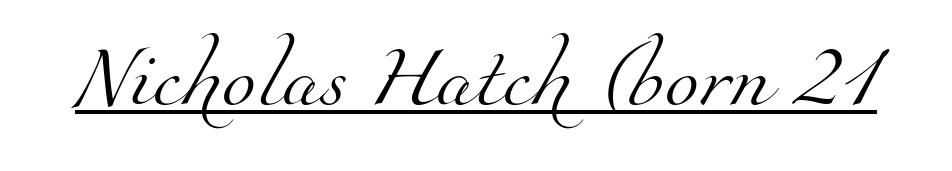
Q: Is the text bold? A: No.
Q: Is the typeface a serif or a sans-serif typeface? A: Serif.
Q: Is the text underlined? A: Yes.
Q: Is the spacing between letters normal or unusually wide? A: Normal.
Q: Width (condensed, normal, or wide)? A: Normal.
Q: Stroke contrast? A: Medium.
Q: x-height? A: Small.
Q: Monospaced? A: No.
